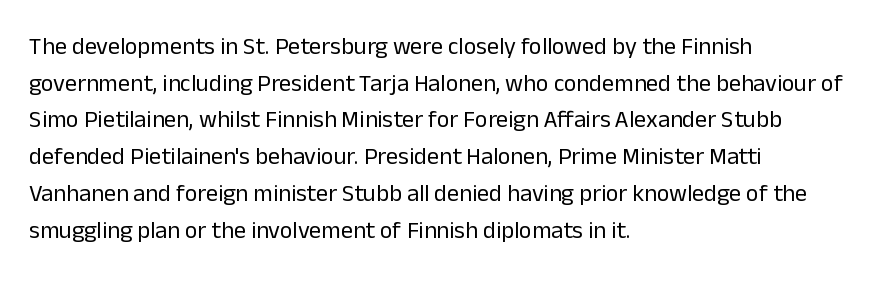
Q: Is the text bold? A: No.
Q: Is the text italic (slanted)? A: No, it is upright.
Q: Is the text underlined? A: No.
Q: How is the paragraph aligned? A: Left-aligned.
Q: Is the spacing between letters normal or unusually wide? A: Normal.
Q: Is the spacing between lines tight, normal or loose? A: Normal.
